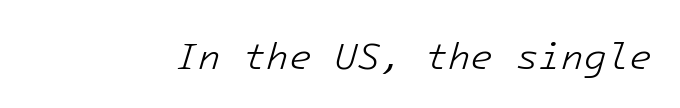
When letters slant like this, we call the style italic. Nothing heavy about these letters — not bold at all. The space directly below the letters is spotless. Short note: letters normally spaced.
